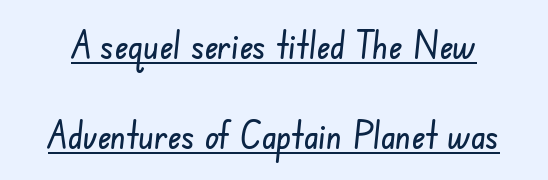
{"serif": "no", "width": "condensed", "stroke_contrast": "low", "x_height": "small", "monospaced": "no", "underline": "yes", "line_spacing": "loose", "line_spacing_ratio": 2.43, "letter_spacing": "normal", "letter_spacing_em": 0.0, "glyph_px": 37}
